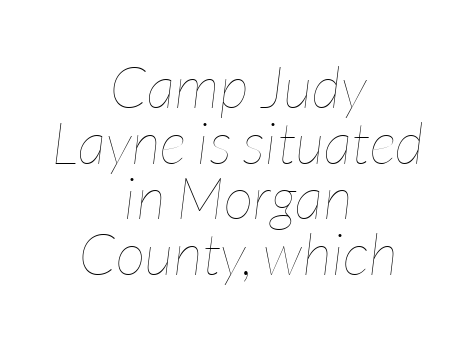
Q: Is the text bold? A: No.
Q: Is the text italic (slanted)? A: Yes, it leans right by about 7 degrees.
Q: Is the text underlined? A: No.
Q: How is the paragraph aligned? A: Centered.
Q: Is the spacing between letters normal or unusually wide? A: Normal.
Q: Is the spacing between lines tight, normal or loose? A: Tight.
Q: Width (condensed, normal, or wide)? A: Condensed.
Q: Stroke contrast? A: Low.
Q: x-height? A: Medium.
Q: Monospaced? A: No.
